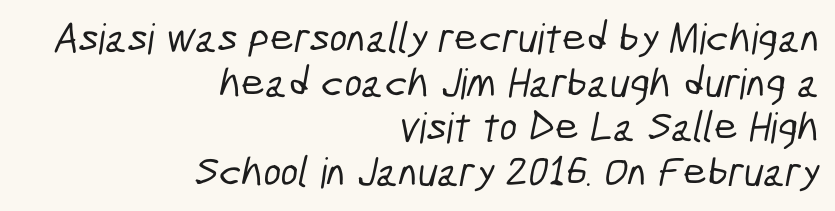
Q: Is the typeface a serif or a sans-serif typeface? A: Sans-serif.
Q: Is the text underlined? A: No.
Q: How is the paragraph aligned? A: Right-aligned.
Q: Is the spacing between letters normal or unusually wide? A: Normal.
Q: Is the spacing between lines tight, normal or loose? A: Tight.
Q: Width (condensed, normal, or wide)? A: Condensed.
Q: Stroke contrast? A: Low.
Q: x-height? A: Medium.
Q: Monospaced? A: No.
